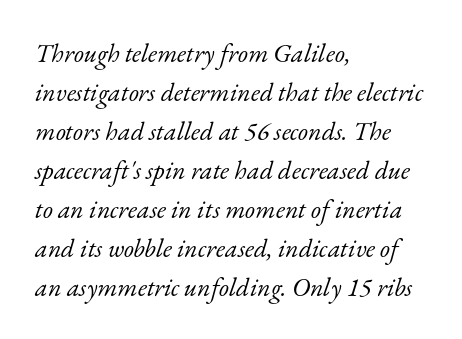
The strokes are not fattened; the text isn't bold. How would I describe the line gaps? Plain and ordinary. This rendering leaves character spacing at its baseline value. Italic? Definitely — the glyphs are oblique. Every row of glyphs begins at an identical x-position on the left. This rendering features lettering with no underline.
